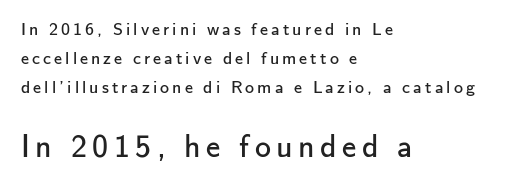
{"serif": "no", "italic": "no", "bold": "no", "weight": "regular", "width": "normal", "stroke_contrast": "low", "x_height": "small", "monospaced": "no", "underline": "no", "align": "left", "line_spacing": "normal", "line_spacing_ratio": 1.6, "larger_block": "second", "size_ratio": 1.78, "glyph_px": 32}
